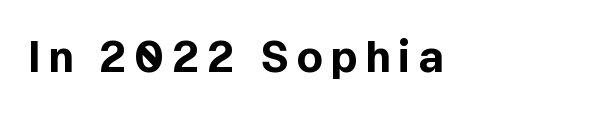
Summary of weight: heavy, a full bold. Is this a fixed-width face? No — the glyphs have proportional, varying widths. Has an underline been added? It has not. When letters stand straight like this, we call the style roman or upright.
